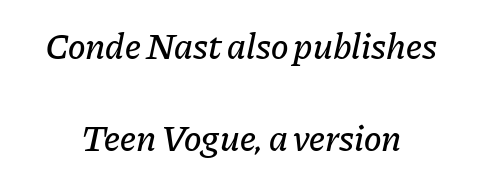
Q: Is the text italic (slanted)? A: Yes, it leans right by about 11 degrees.
Q: Is the text underlined? A: No.
Q: Is the spacing between letters normal or unusually wide? A: Normal.
Q: Is the spacing between lines tight, normal or loose? A: Loose.
Q: Width (condensed, normal, or wide)? A: Normal.
Q: Stroke contrast? A: Low.
Q: x-height? A: Medium.
Q: Monospaced? A: No.
